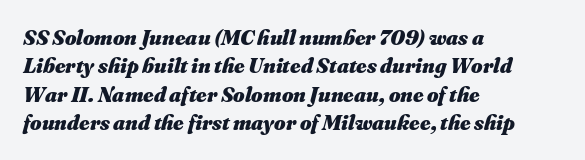
Slanted lettering throughout. Line starts are locked; line ends wander. Look at the stroke-to-counter ratio: heavy, a bold. What stands out about the letter spacing? Nothing — it is the standard amount. The words here are not underlined.
